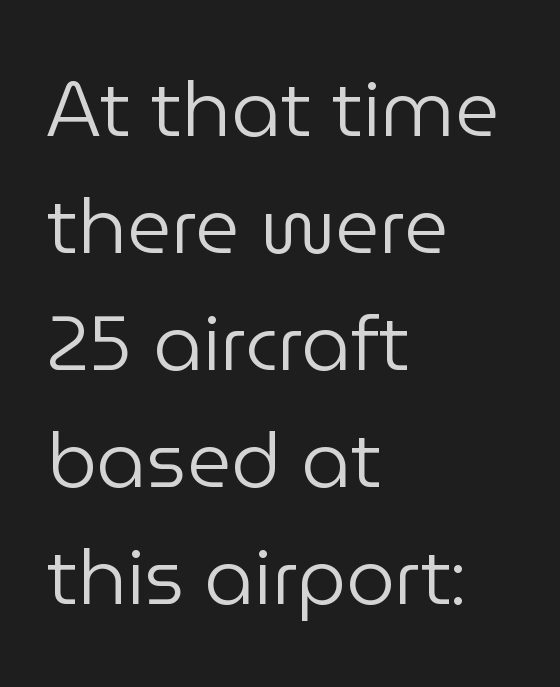
{"serif": "no", "italic": "no", "bold": "no", "weight": "regular", "width": "normal", "stroke_contrast": "low", "x_height": "medium", "monospaced": "no", "underline": "no", "align": "left", "line_spacing": "normal", "line_spacing_ratio": 1.52, "letter_spacing": "normal", "letter_spacing_em": 0.0, "glyph_px": 77}
